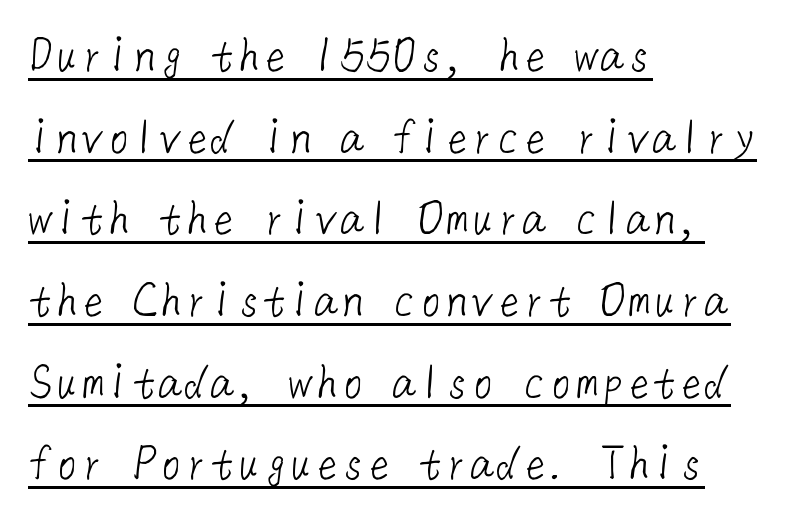
How are the letters spaced? Ordinarily, with no added tracking. The letters look calm and open, with moderate or lighter stems. Visually the block forms a straight wall on the left and a jagged coastline on the right. Stroke terminals: plain, sans-serif.
